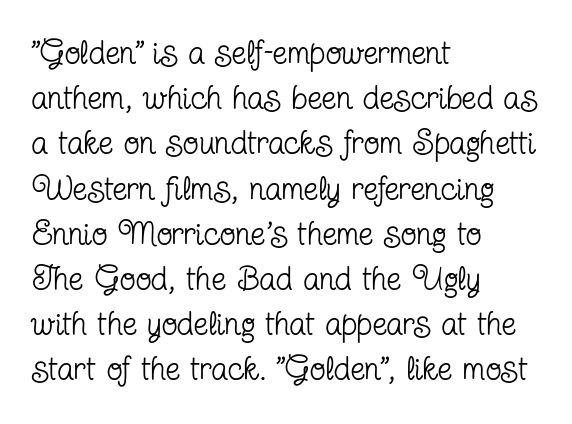
Q: Is the text bold? A: No.
Q: Is the text italic (slanted)? A: No, it is upright.
Q: Is the typeface a serif or a sans-serif typeface? A: Serif.
Q: Is the text underlined? A: No.
Q: How is the paragraph aligned? A: Left-aligned.
Q: Is the spacing between letters normal or unusually wide? A: Normal.
Q: Is the spacing between lines tight, normal or loose? A: Normal.
Q: Width (condensed, normal, or wide)? A: Condensed.
Q: Stroke contrast? A: Low.
Q: x-height? A: Medium.
Q: Monospaced? A: No.
